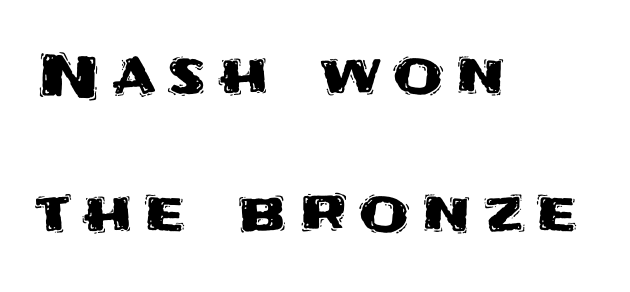
{"serif": "no", "italic": "no", "width": "normal", "stroke_contrast": "medium", "x_height": "large", "monospaced": "no", "underline": "no", "align": "left", "line_spacing": "loose", "line_spacing_ratio": 2.38, "letter_spacing": "wide", "letter_spacing_em": 0.2, "glyph_px": 58}
